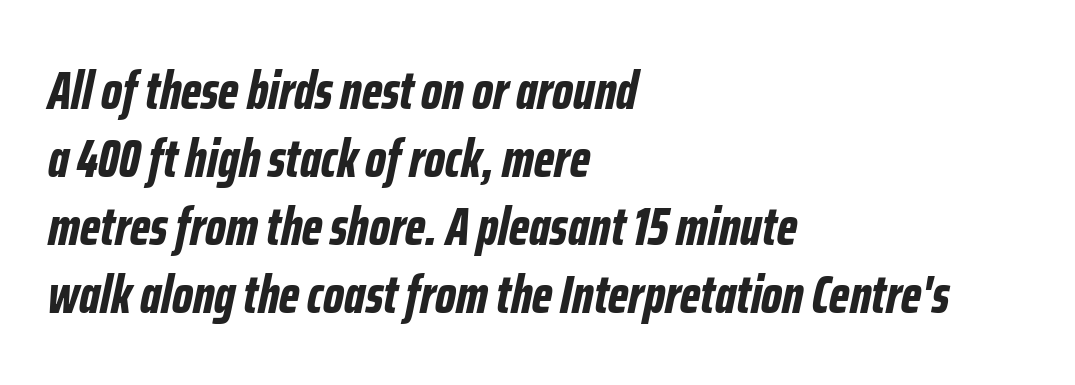
The image shows 53 px bold, condensed type, italic (leaning right); set left-aligned, normal line spacing (1.28x), normal letter spacing, not underlined; low stroke contrast and a medium x-height.
